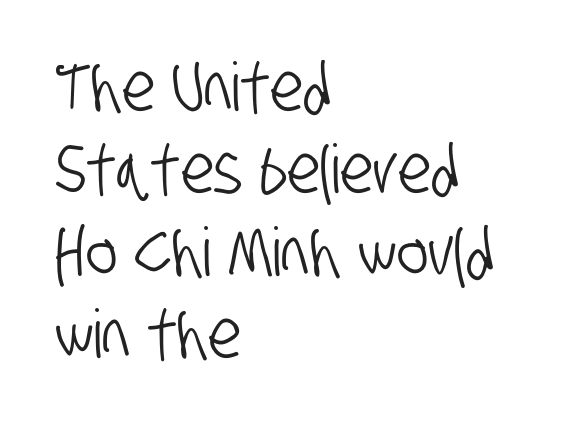
Q: Is the typeface a serif or a sans-serif typeface? A: Sans-serif.
Q: Is the text underlined? A: No.
Q: How is the paragraph aligned? A: Left-aligned.
Q: Is the spacing between letters normal or unusually wide? A: Normal.
Q: Width (condensed, normal, or wide)? A: Condensed.
Q: Stroke contrast? A: Low.
Q: x-height? A: Large.
Q: Monospaced? A: No.
